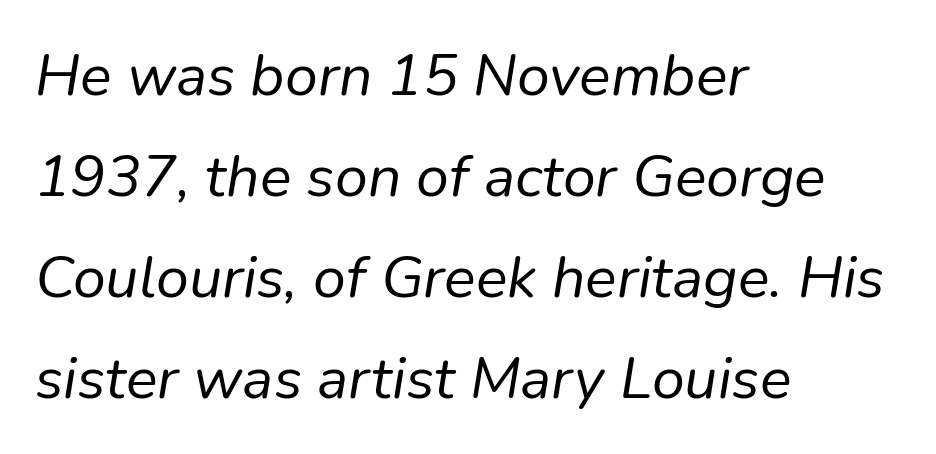
Q: Is the text bold? A: No.
Q: Is the text italic (slanted)? A: Yes, it leans right by about 9 degrees.
Q: Is the text underlined? A: No.
Q: How is the paragraph aligned? A: Left-aligned.
Q: Is the spacing between letters normal or unusually wide? A: Normal.
Q: Width (condensed, normal, or wide)? A: Normal.
Q: Stroke contrast? A: Low.
Q: x-height? A: Medium.
Q: Monospaced? A: No.
